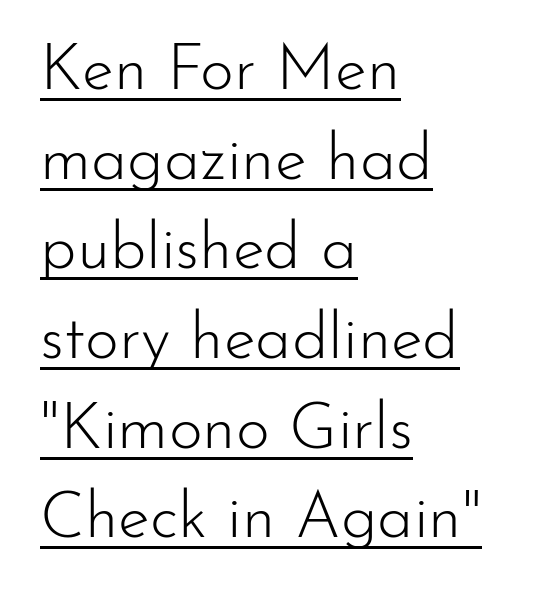
{"serif": "no", "italic": "no", "bold": "no", "weight": "light", "width": "normal", "stroke_contrast": "low", "x_height": "small", "monospaced": "no", "underline": "yes", "align": "left", "line_spacing": "normal", "line_spacing_ratio": 1.38, "letter_spacing": "normal", "letter_spacing_em": 0.0, "glyph_px": 65}
